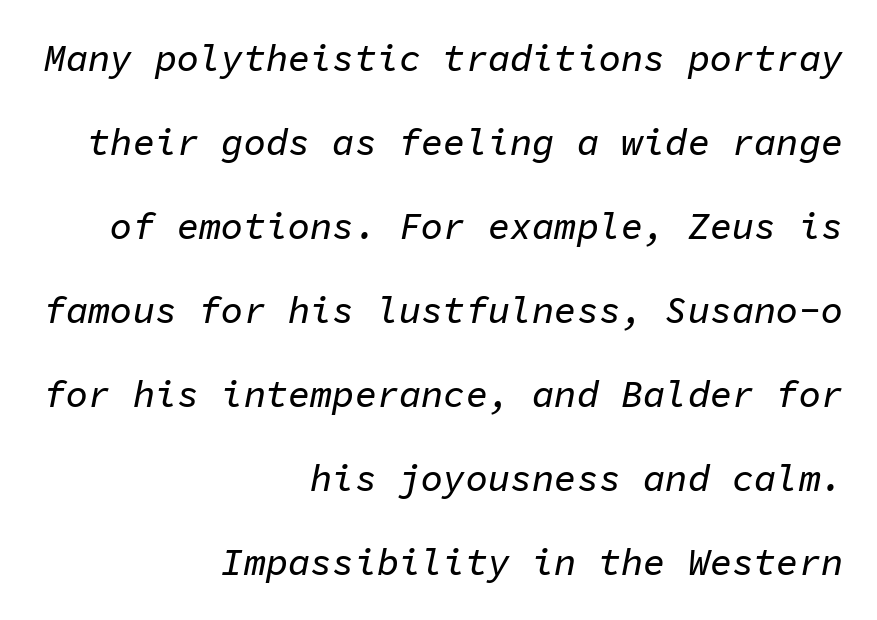
Q: Is the text italic (slanted)? A: Yes, it leans right by about 11 degrees.
Q: Is the text underlined? A: No.
Q: How is the paragraph aligned? A: Right-aligned.
Q: Is the spacing between letters normal or unusually wide? A: Normal.
Q: Is the spacing between lines tight, normal or loose? A: Loose.
Q: Width (condensed, normal, or wide)? A: Normal.
Q: Stroke contrast? A: Low.
Q: x-height? A: Medium.
Q: Monospaced? A: Yes.
